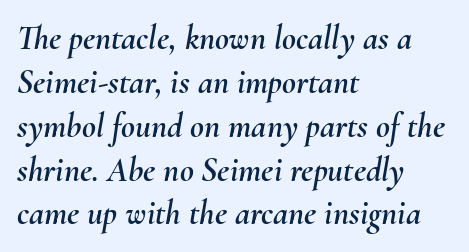
{"italic": "yes", "lean": "right", "slant_degrees": 10, "width": "normal", "stroke_contrast": "medium", "x_height": "small", "monospaced": "no", "underline": "no", "align": "left", "line_spacing": "normal", "line_spacing_ratio": 1.29, "letter_spacing": "normal", "letter_spacing_em": 0.0, "glyph_px": 34}
